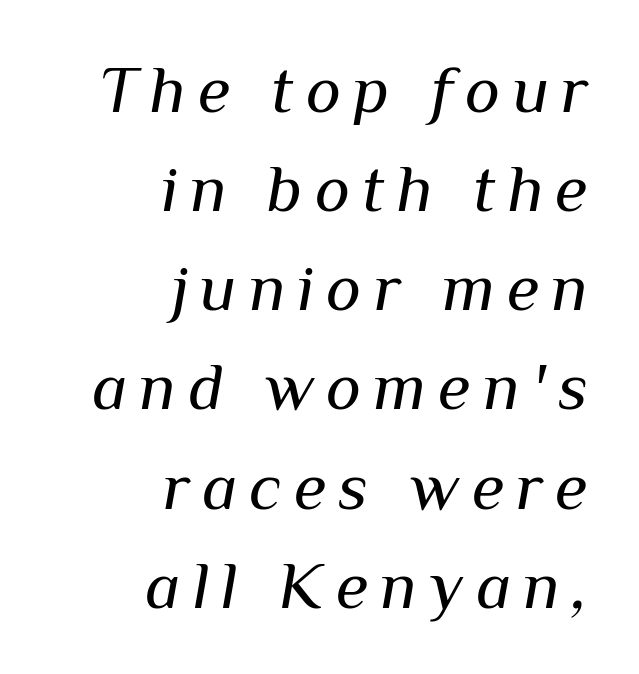
The image shows 67 px regular-weight type, italic (leaning right); set right-aligned, normal line spacing (1.48x), not underlined; medium stroke contrast and a medium x-height.
